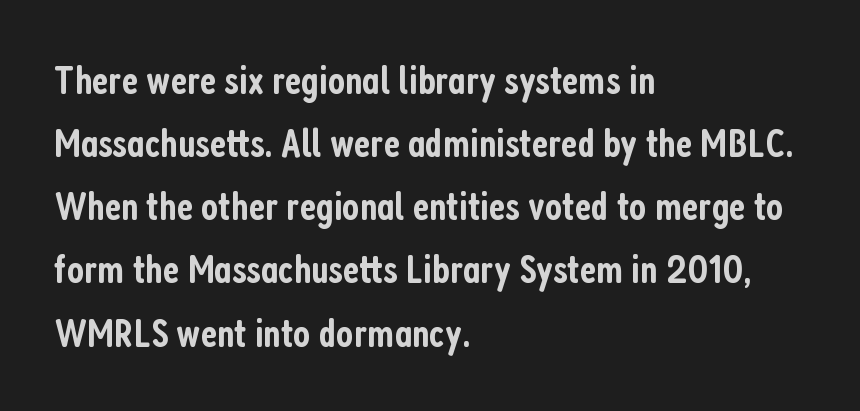
{"serif": "no", "italic": "no", "bold": "semi", "weight": "semibold", "width": "condensed", "stroke_contrast": "low", "x_height": "medium", "monospaced": "no", "underline": "no", "align": "left", "line_spacing": "normal", "line_spacing_ratio": 1.54, "letter_spacing": "normal", "letter_spacing_em": 0.0, "glyph_px": 41}
